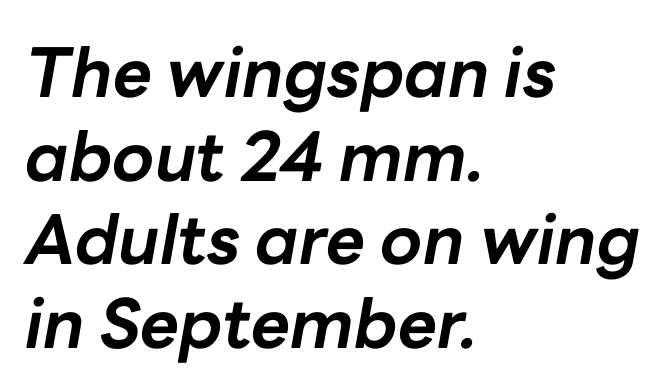
Q: Is the text bold? A: Yes.
Q: Is the text italic (slanted)? A: Yes, it leans right by about 10 degrees.
Q: Is the text underlined? A: No.
Q: How is the paragraph aligned? A: Left-aligned.
Q: Is the spacing between letters normal or unusually wide? A: Normal.
Q: Width (condensed, normal, or wide)? A: Normal.
Q: Stroke contrast? A: Low.
Q: x-height? A: Medium.
Q: Monospaced? A: No.
